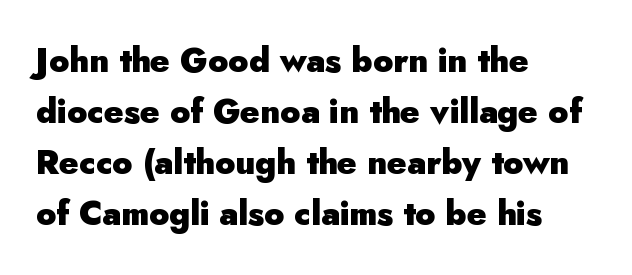
{"serif": "no", "italic": "no", "bold": "yes", "weight": "heavy", "width": "normal", "stroke_contrast": "low", "x_height": "small", "monospaced": "no", "underline": "no", "align": "left", "line_spacing": "normal", "line_spacing_ratio": 1.55, "letter_spacing": "normal", "letter_spacing_em": 0.0, "glyph_px": 33}
